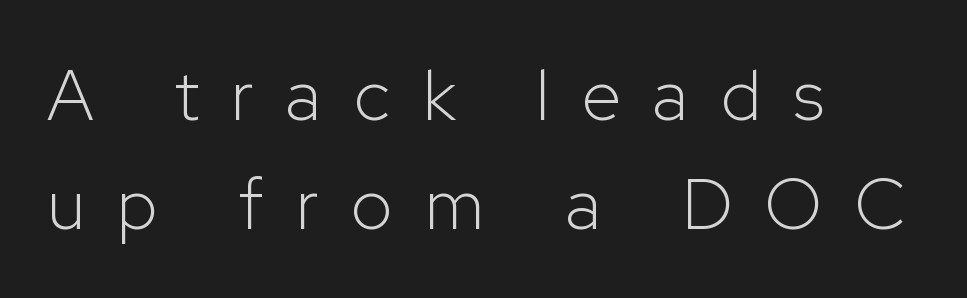
Rendered with straight, roman letterforms. The words here are not underlined. This is sans-serif lettering, the kind often seen on screens and signage. Weight: not bold — regular or lighter.
